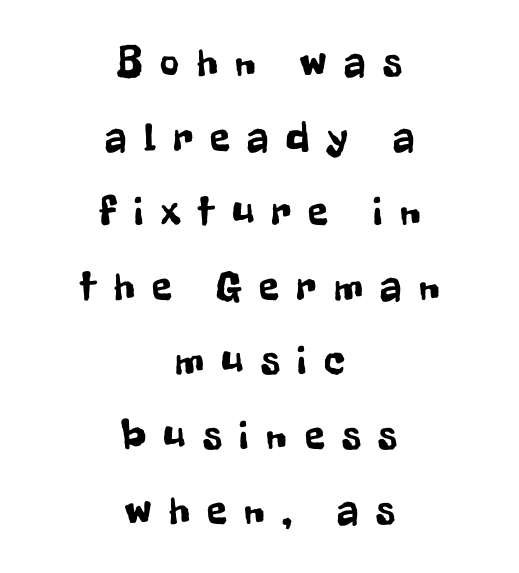
Q: Is the text italic (slanted)? A: No, it is upright.
Q: Is the typeface a serif or a sans-serif typeface? A: Sans-serif.
Q: Is the text underlined? A: No.
Q: How is the paragraph aligned? A: Centered.
Q: Is the spacing between letters normal or unusually wide? A: Unusually wide.
Q: Width (condensed, normal, or wide)? A: Condensed.
Q: Stroke contrast? A: Low.
Q: x-height? A: Medium.
Q: Monospaced? A: No.
